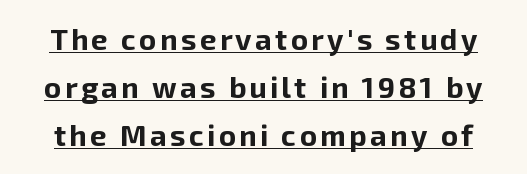
The image shows 29 px bold sans-serif type, upright; set normal line spacing (1.66x), underlined; low stroke contrast and a medium x-height.
